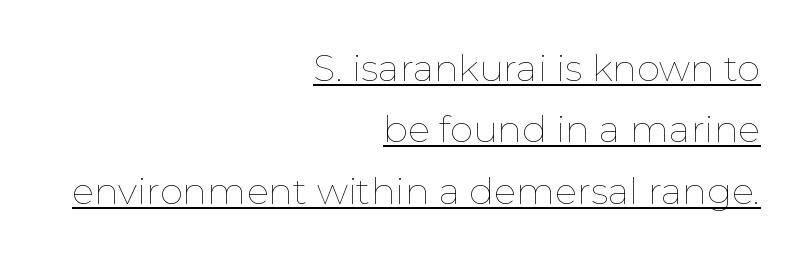
{"italic": "no", "bold": "no", "weight": "thin", "width": "normal", "stroke_contrast": "low", "x_height": "medium", "monospaced": "no", "underline": "yes", "align": "right", "line_spacing": "normal", "line_spacing_ratio": 1.66, "letter_spacing": "normal", "letter_spacing_em": 0.0, "glyph_px": 37}
